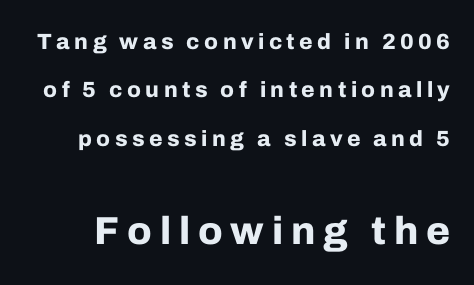
Do the characters align in a grid? No, the font is proportional. Ascenders rise straight up at ninety degrees. This rendering widens character spacing well past its baseline value. The glyphs have the mass of a bold cut. The block sitting lower on the canvas is the one with enlarged characters.
